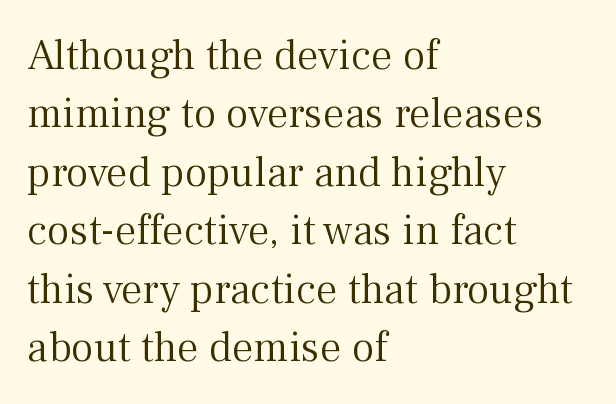
Left-aligned paragraph, ragged on the right. Students, observe: this is what conventionally led text looks like. Nothing heavy about these letters — not bold at all. Do the characters align in a grid? No, the font is proportional. In terms of posture, this sample is upright. Standard letterfit; no display-style spreading of the glyphs.
